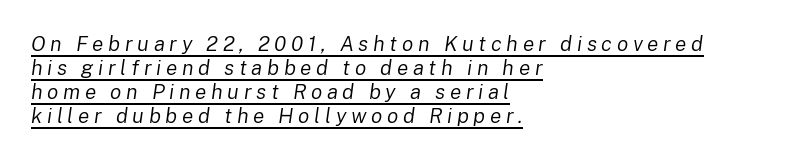
The image shows 21 px text type, italic (leaning right); set left-aligned, tight line spacing (1.14x), unusually wide letter spacing (+0.22 em), underlined.
